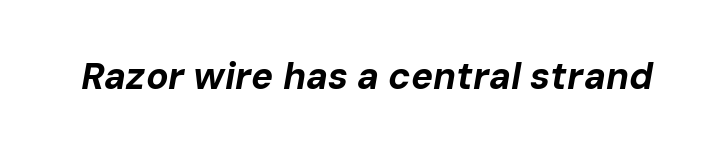
Check the space under the baseline: it is left empty. Spacing verdict: proportional, widths tailored to each character. No extra tracking has been applied to these lines. If you drew a line through each stem, it would be angled. Each glyph is drawn with heavy, bold strokes.
